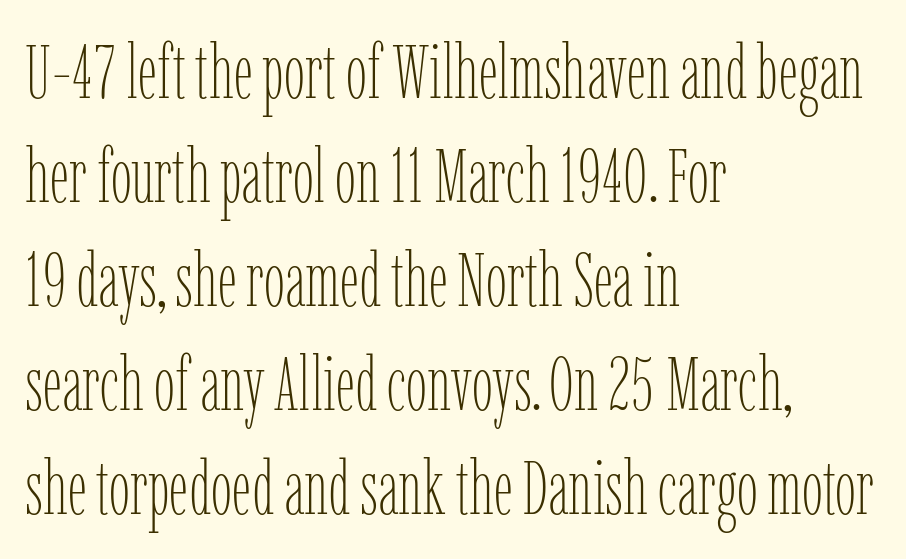
{"italic": "no", "bold": "no", "weight": "thin", "width": "condensed", "stroke_contrast": "low", "x_height": "medium", "monospaced": "no", "underline": "no", "align": "left", "line_spacing": "normal", "line_spacing_ratio": 1.37, "letter_spacing": "normal", "letter_spacing_em": 0.0, "glyph_px": 76}
